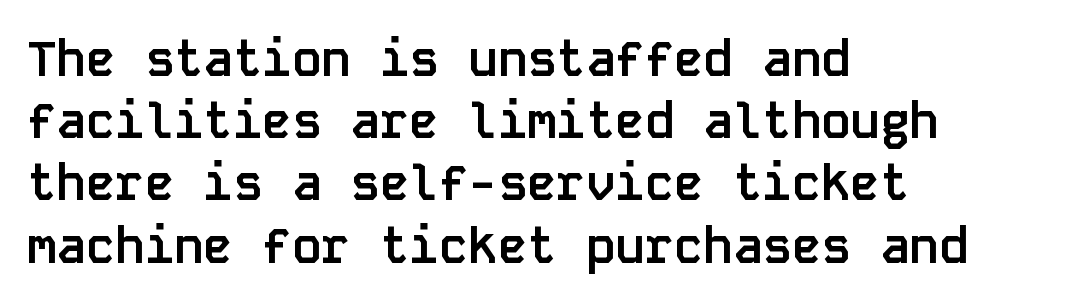
Q: Is the text bold? A: Yes.
Q: Is the text italic (slanted)? A: No, it is upright.
Q: Is the typeface a serif or a sans-serif typeface? A: Sans-serif.
Q: Is the text underlined? A: No.
Q: How is the paragraph aligned? A: Left-aligned.
Q: Is the spacing between letters normal or unusually wide? A: Normal.
Q: Is the spacing between lines tight, normal or loose? A: Normal.
Q: Width (condensed, normal, or wide)? A: Normal.
Q: Stroke contrast? A: Low.
Q: x-height? A: Large.
Q: Monospaced? A: Yes.
